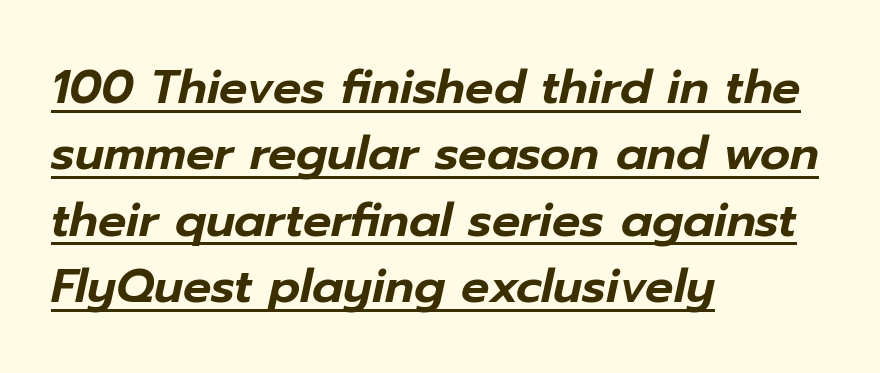
A typesetter would call this zero additional tracking. This is underlined copy, the kind a proofreader might mark for attention. The rendering anchors every line to the left-hand side. You could not count columns in this text — the font is proportionally spaced.
